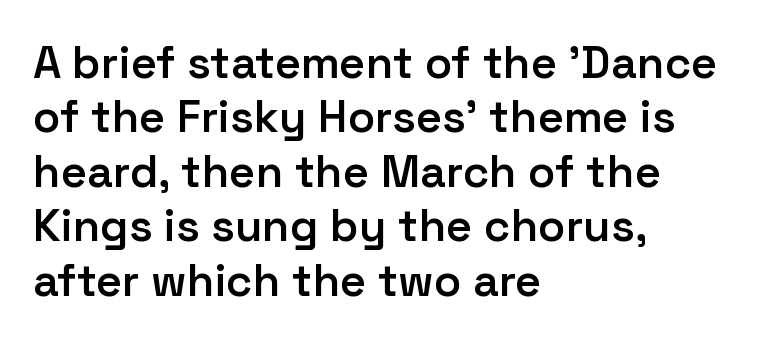
Q: Is the text bold? A: Semi-bold.
Q: Is the text italic (slanted)? A: No, it is upright.
Q: Is the typeface a serif or a sans-serif typeface? A: Sans-serif.
Q: Is the text underlined? A: No.
Q: How is the paragraph aligned? A: Left-aligned.
Q: Is the spacing between letters normal or unusually wide? A: Normal.
Q: Width (condensed, normal, or wide)? A: Normal.
Q: Stroke contrast? A: Low.
Q: x-height? A: Medium.
Q: Monospaced? A: No.
